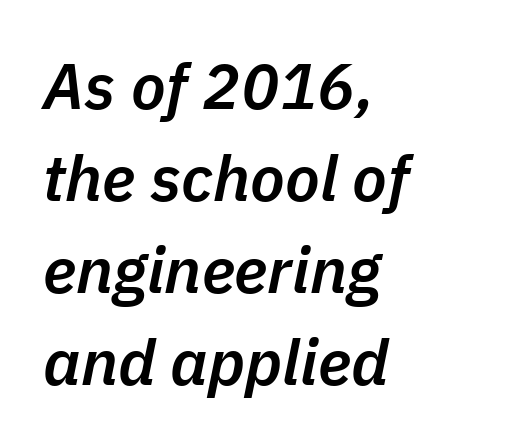
These lines are rendered in a variable-pitch font. The block of text has a typical density, with ordinary space between rows. Set as a demibold, roughly 600 on the weight scale. Underline: absent. The rag falls on the right side of this text block.
